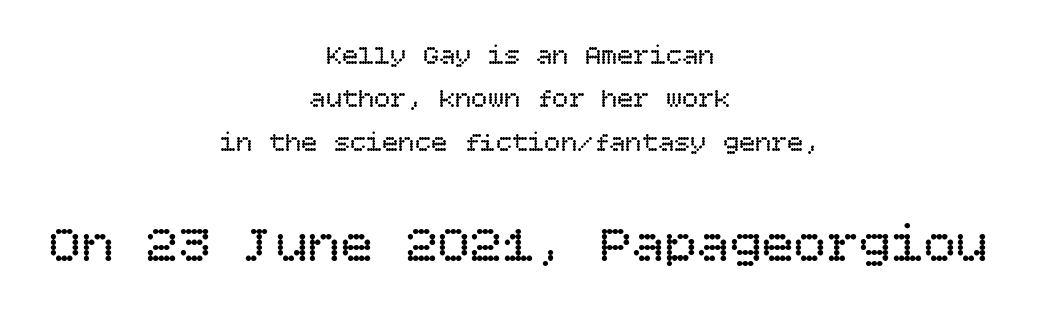
Compare the two chunks: the lower has the greater cap height. Is the letter spacing exaggerated? No — it looks like the ordinary default. Evenly set lines give the paragraph a standard silhouette. The passage is arranged like a title page — every line centered. The cut favours lightness, reaching ordinary text weight at its darkest.
